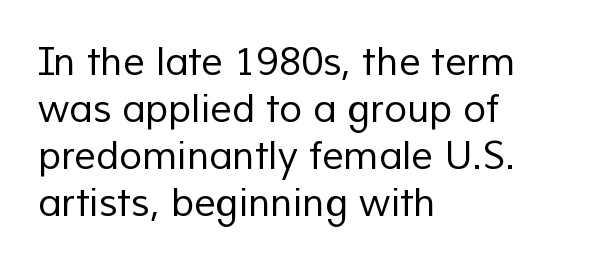
Line starts are locked; line ends wander. The letters carry no serifs — their stems end cleanly without finishing strokes. Tracking value appears to be zero — textbook default spacing. The letters look calm and open, with moderate or lighter stems. Any mark beneath the type? The region is blank. You could not count columns in this text — the font is proportionally spaced.
